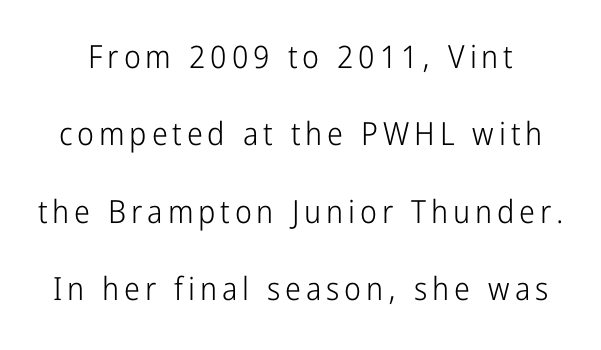
The rendering uses natural spacing where letterforms have individual widths. Is this a heavy cut? Hardly; it is regular or lighter. Serif or sans? Sans — the stroke terminals are bare. Does the lettering tilt? It doesn't — this is upright.
